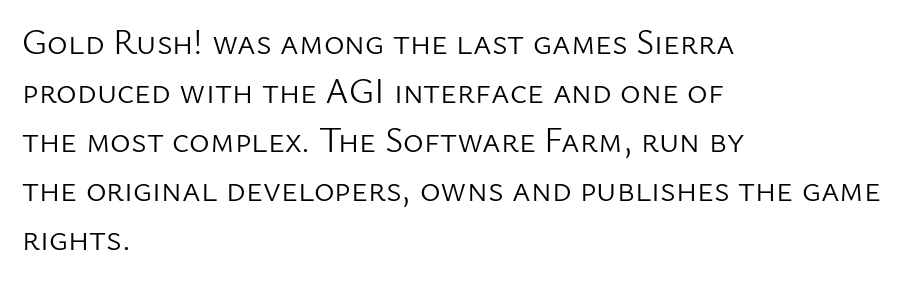
Plain, unruled lines of type. Weight class: somewhere from thin through regular. A typesetter would call this leading conventional body-copy spacing. The rendering shows plain stroke endings on the letterforms — a sans-serif design.
